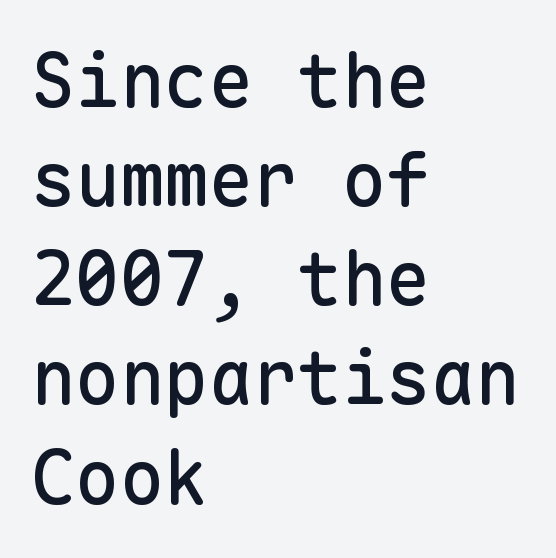
Q: Is the text italic (slanted)? A: No, it is upright.
Q: Is the typeface a serif or a sans-serif typeface? A: Sans-serif.
Q: Is the text underlined? A: No.
Q: How is the paragraph aligned? A: Left-aligned.
Q: Is the spacing between letters normal or unusually wide? A: Normal.
Q: Is the spacing between lines tight, normal or loose? A: Normal.
Q: Width (condensed, normal, or wide)? A: Normal.
Q: Stroke contrast? A: Low.
Q: x-height? A: Medium.
Q: Monospaced? A: Yes.
